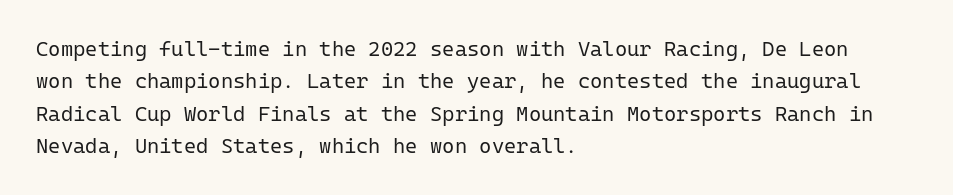
Words float on clear page, feet unadorned. Letters have the restrained weight of plain body copy at most. Horizontal alignment here is leftward, the default for most running prose. Whoever set this chose a conventional vertical rhythm. This sample uses an upright cut, with every glyph sitting square on the baseline.
